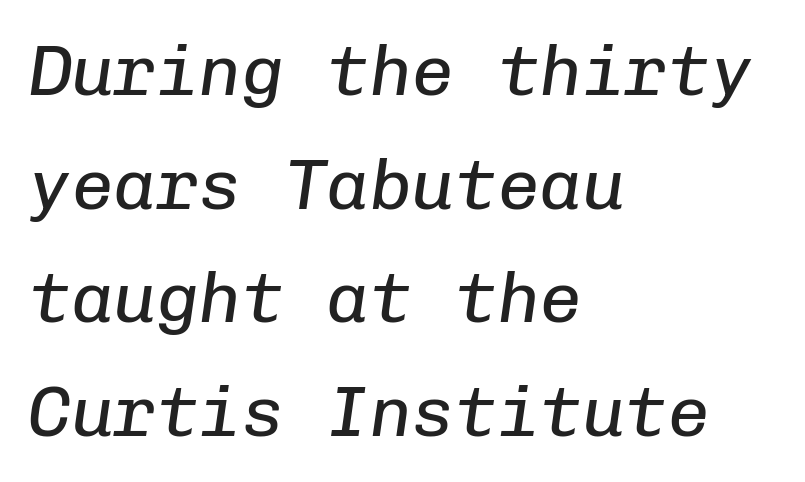
{"italic": "yes", "lean": "right", "slant_degrees": 8, "bold": "no", "weight": "regular", "width": "normal", "stroke_contrast": "low", "x_height": "medium", "monospaced": "yes", "underline": "no", "align": "left", "line_spacing": "normal", "line_spacing_ratio": 1.6, "letter_spacing": "normal", "letter_spacing_em": 0.0, "glyph_px": 71}
